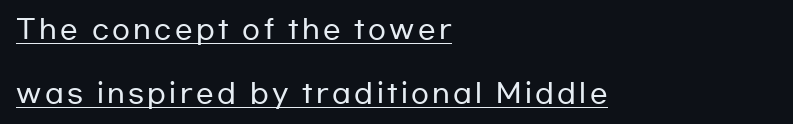
Nope, not italic — everything's standing straight. Quick note: underline on. The line-height multiplier appears high, well above default. Short and long lines alike share a common starting point at left.
